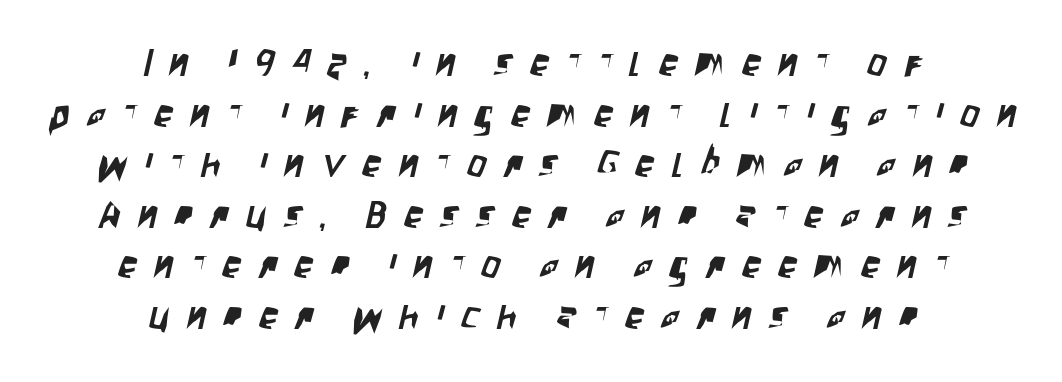
Q: Is the typeface a serif or a sans-serif typeface? A: Sans-serif.
Q: Is the text underlined? A: No.
Q: How is the paragraph aligned? A: Centered.
Q: Is the spacing between letters normal or unusually wide? A: Unusually wide.
Q: Is the spacing between lines tight, normal or loose? A: Normal.
Q: Width (condensed, normal, or wide)? A: Condensed.
Q: Stroke contrast? A: Low.
Q: x-height? A: Large.
Q: Monospaced? A: No.
